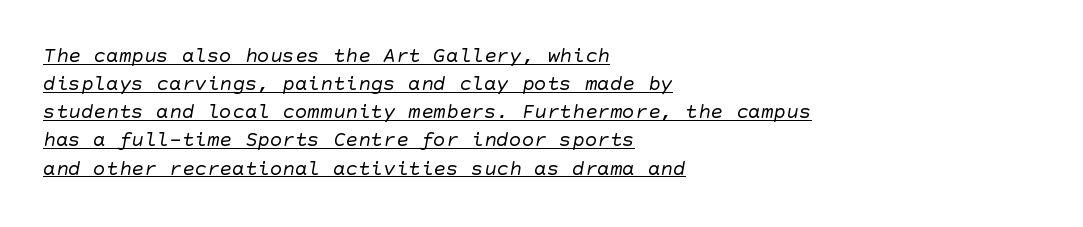
Leading matches the norm, producing a regular column. Letters have the restrained weight of plain body copy at most. One-word summary of the alignment: left. Tracking here is standard; glyphs follow each other at the usual distance. The glyphs are accompanied by a horizontal stroke just below them.
